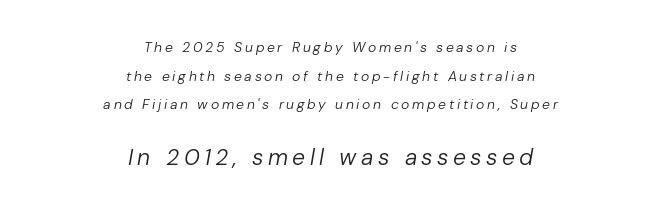
{"italic": "yes", "lean": "right", "slant_degrees": 10, "bold": "no", "underline": "no", "align": "center", "line_spacing": "loose", "line_spacing_ratio": 2.05, "larger_block": "second", "size_ratio": 1.64, "glyph_px": 23}
